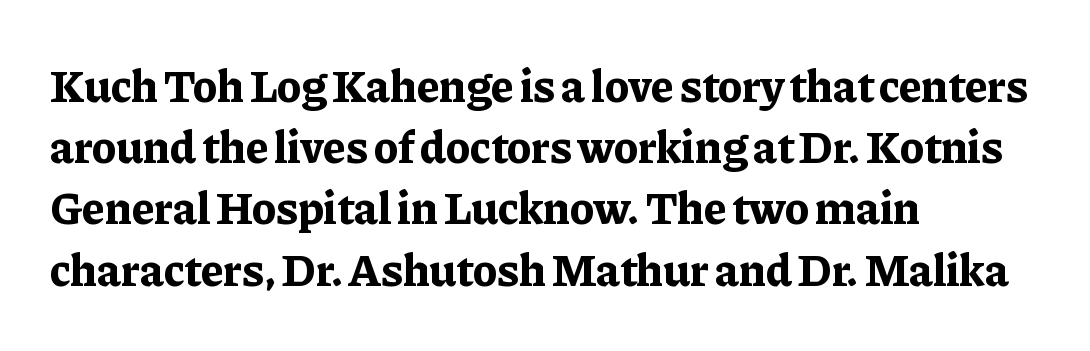
These lines are rendered in a variable-pitch font. The font's upright variant was chosen for this text. Honestly, the row spacing looks completely unremarkable. If you drew a ruler down the left edge, every line would touch it.
